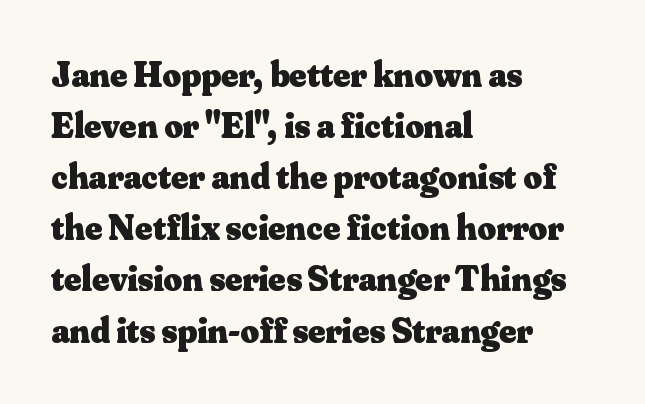
Q: Is the text bold? A: Yes.
Q: Is the text italic (slanted)? A: No, it is upright.
Q: Is the typeface a serif or a sans-serif typeface? A: Serif.
Q: Is the text underlined? A: No.
Q: How is the paragraph aligned? A: Left-aligned.
Q: Is the spacing between letters normal or unusually wide? A: Normal.
Q: Is the spacing between lines tight, normal or loose? A: Normal.
Q: Width (condensed, normal, or wide)? A: Normal.
Q: Stroke contrast? A: Medium.
Q: x-height? A: Small.
Q: Monospaced? A: No.
